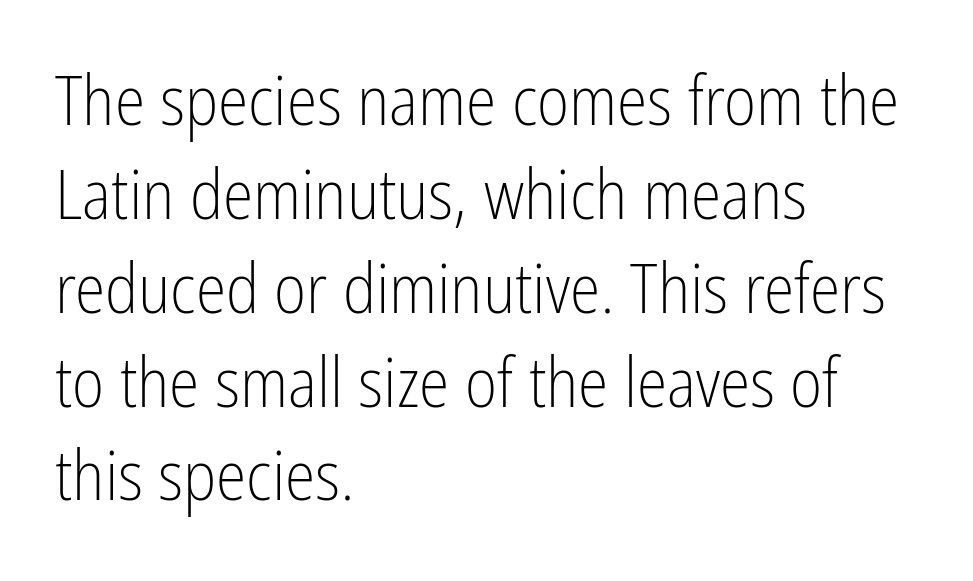
The image shows 69 px light, condensed sans-serif type, upright; set left-aligned, normal line spacing (1.36x), normal letter spacing, not underlined; low stroke contrast and a medium x-height.
